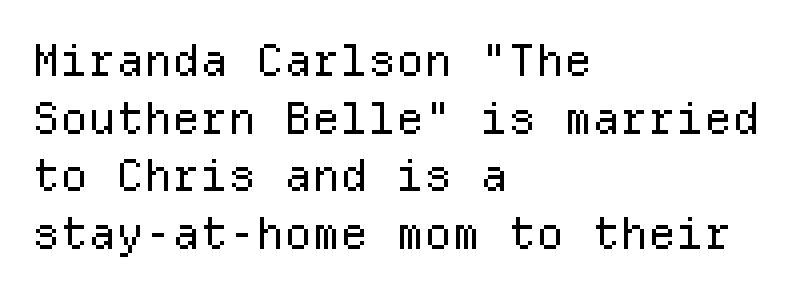
Q: Is the text bold? A: No.
Q: Is the text italic (slanted)? A: No, it is upright.
Q: Is the typeface a serif or a sans-serif typeface? A: Sans-serif.
Q: Is the text underlined? A: No.
Q: How is the paragraph aligned? A: Left-aligned.
Q: Is the spacing between letters normal or unusually wide? A: Normal.
Q: Is the spacing between lines tight, normal or loose? A: Normal.
Q: Width (condensed, normal, or wide)? A: Normal.
Q: Stroke contrast? A: Low.
Q: x-height? A: Medium.
Q: Monospaced? A: Yes.
